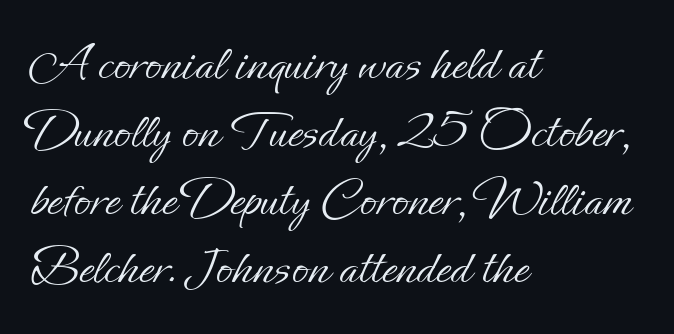
Q: Is the text bold? A: No.
Q: Is the text italic (slanted)? A: Yes.
Q: Is the text underlined? A: No.
Q: How is the paragraph aligned? A: Left-aligned.
Q: Is the spacing between letters normal or unusually wide? A: Normal.
Q: Is the spacing between lines tight, normal or loose? A: Normal.
Q: Width (condensed, normal, or wide)? A: Normal.
Q: Stroke contrast? A: Low.
Q: x-height? A: Small.
Q: Monospaced? A: No.
